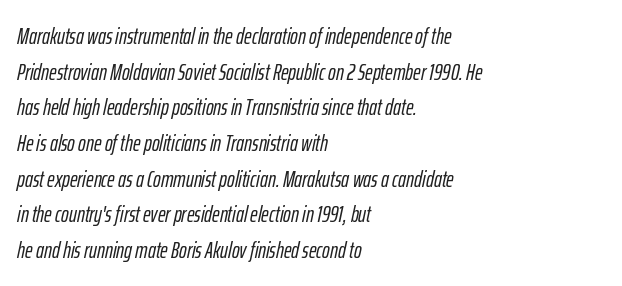
{"italic": "yes", "lean": "right", "slant_degrees": 12, "underline": "no", "align": "left", "line_spacing": "normal", "line_spacing_ratio": 1.55, "letter_spacing": "normal", "letter_spacing_em": 0.0, "glyph_px": 23}
